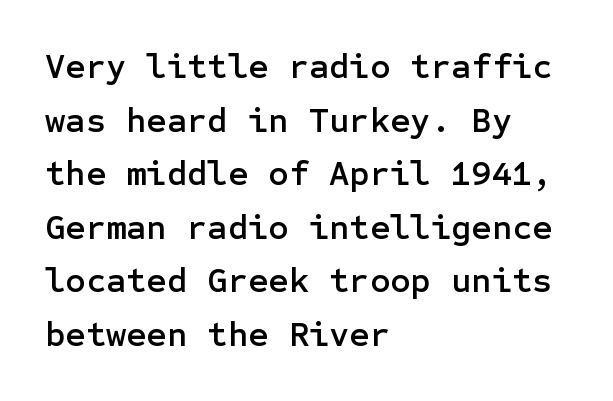
Teacher's note: observe the even left margin — that is flush-left alignment. In terms of leading, this rendering sits right in the middle. Is there any slant? The stems are plumb. How are the letters spaced? Ordinarily, with no added tracking. Check where the strokes stop: nothing finishes them off — pure sans.
